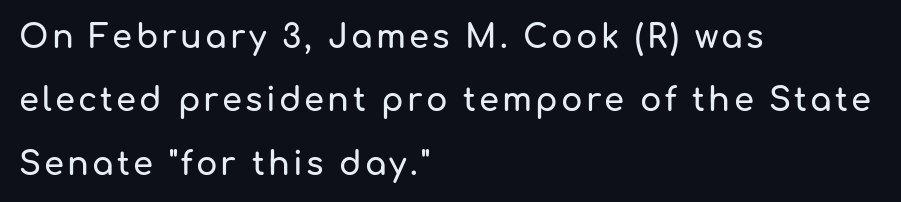
Is there much room between lines? Yes — plenty of vertical air separates them. The lettering stays uniformly vertical, giving the passage a roman look. You could not count columns in this text — the font is proportionally spaced. Look at the bottom of the vertical strokes: they stop flat, with no serifs. The passage is arranged the way most books set body copy — flush left.
